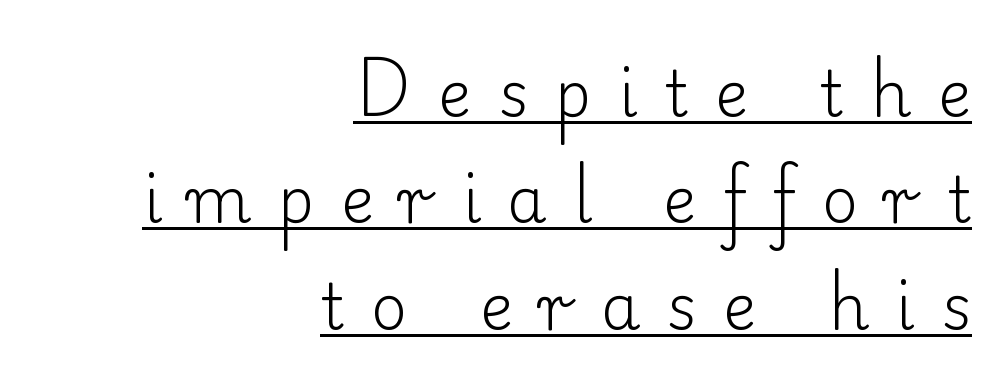
The image shows 63 px light type, upright; set right-aligned, normal line spacing (1.69x), unusually wide letter spacing (+0.42 em), underlined; low stroke contrast and a small x-height.
